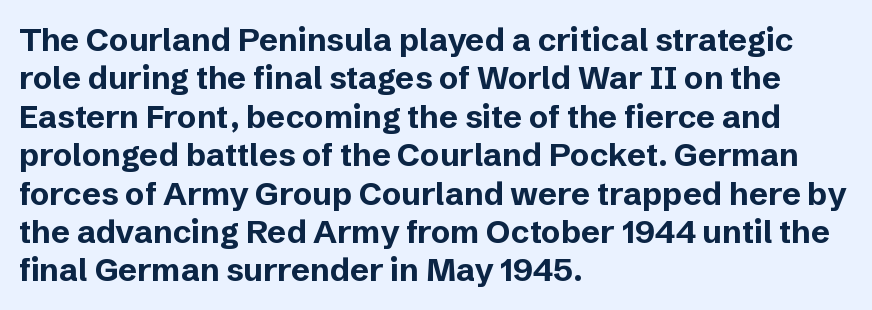
Each word holds together tightly as a unit, with standard inter-letter gaps. Strong, thick strokes mark this as bold type. The text was rendered using a sans face with plain stroke endings. Anything drawn beneath the words? Only blank space. Quick note: not italic, upright.
